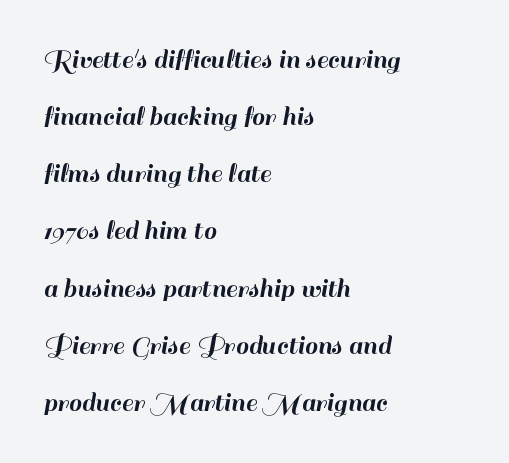
Teacher's note: observe the even left margin — that is flush-left alignment. This is sans-serif lettering, the kind often seen on screens and signage. Proportional: the letters do not fall into vertical columns. Each row of text sits above clean, open space. Does the leading feel generous? Absolutely, it's lavish.
